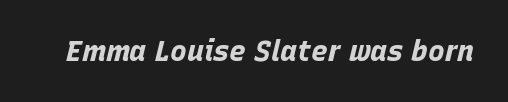
Students, note that the glyphs here touch the page at normal intervals. Stroke thickness is high; the sample reads as a true bold. Each letter keeps its own natural width here, so spacing adapts to shape. The text carries the slant typical of an italic or oblique font. Has an underline been added? It has not.
